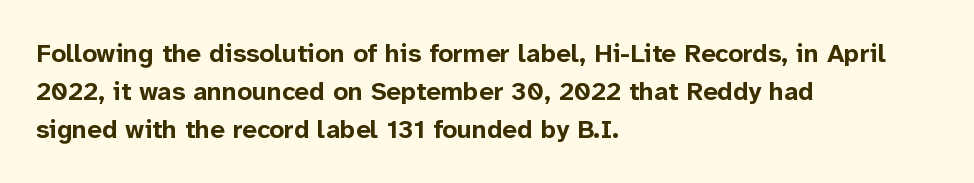
Q: Is the text bold? A: Yes.
Q: Is the text italic (slanted)? A: No, it is upright.
Q: Is the text underlined? A: No.
Q: How is the paragraph aligned? A: Left-aligned.
Q: Is the spacing between letters normal or unusually wide? A: Normal.
Q: Is the spacing between lines tight, normal or loose? A: Normal.
